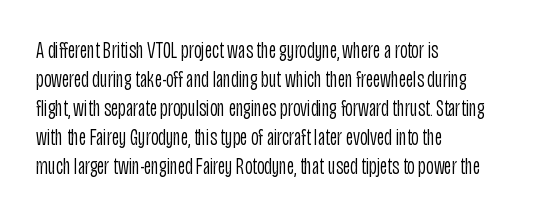
Q: Is the text bold? A: No.
Q: Is the text italic (slanted)? A: No, it is upright.
Q: Is the text underlined? A: No.
Q: How is the paragraph aligned? A: Left-aligned.
Q: Is the spacing between letters normal or unusually wide? A: Normal.
Q: Is the spacing between lines tight, normal or loose? A: Normal.
